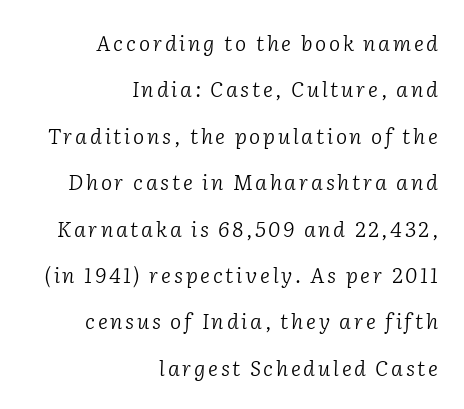
The image shows 21 px text type, italic (leaning right); set right-aligned, loose line spacing (2.21x), not underlined.
